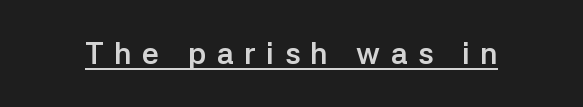
A continuous stroke trails under the words, as in a hyperlink. If you drew a line through each stem, it would be perfectly vertical. Inter-character spacing is expanded well beyond the font's built-in metrics. The text was rendered using a sans face with plain stroke endings. Spacing verdict: proportional, widths tailored to each character. Every letter is thick-stroked: bold, no question.
